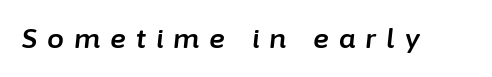
Q: Is the text italic (slanted)? A: Yes, it leans right by about 6 degrees.
Q: Is the text underlined? A: No.
Q: Is the spacing between letters normal or unusually wide? A: Unusually wide.
